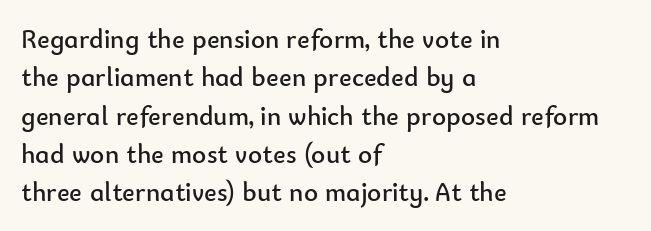
The image shows 27 px text type, upright; set left-aligned, normal line spacing (1.42x), normal letter spacing, not underlined.
